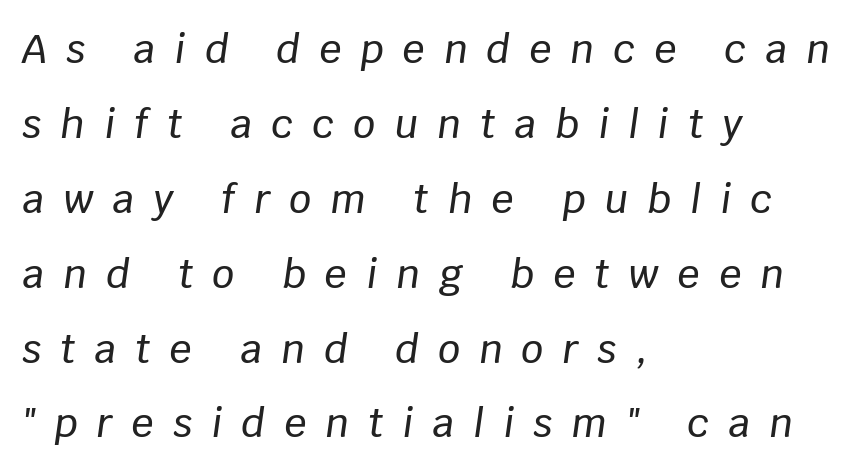
The image shows 39 px text type, italic (leaning right); set left-aligned, loose line spacing (1.92x), unusually wide letter spacing (+0.49 em), not underlined; low stroke contrast and a large x-height.
